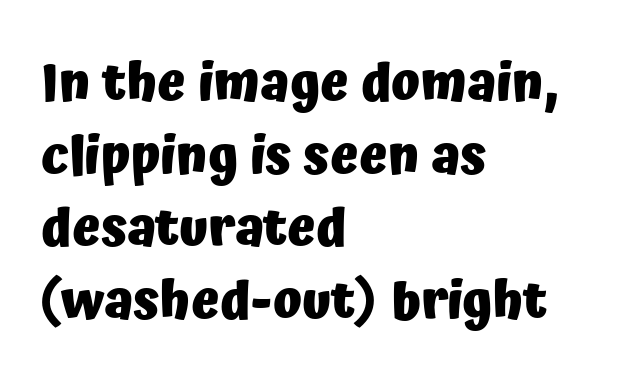
Honestly, the row spacing looks completely unremarkable. The string is rendered with underlining switched off. Varying glyph widths throughout — classic text-font behaviour. Bold? Absolutely — the strokes are thick and heavy. What stands out about the letter spacing? Nothing — it is the standard amount.
